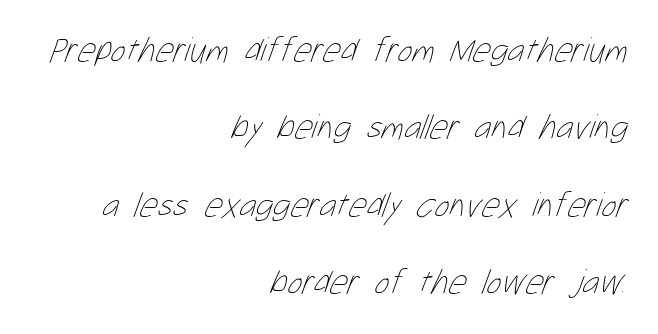
{"bold": "no", "weight": "thin", "width": "condensed", "stroke_contrast": "low", "x_height": "medium", "monospaced": "no", "underline": "no", "align": "right", "line_spacing": "loose", "line_spacing_ratio": 2.21, "letter_spacing": "normal", "letter_spacing_em": 0.0, "glyph_px": 35}
